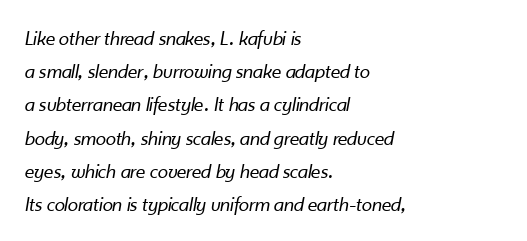
Q: Is the text bold? A: No.
Q: Is the text italic (slanted)? A: Yes, it leans right by about 10 degrees.
Q: Is the text underlined? A: No.
Q: How is the paragraph aligned? A: Left-aligned.
Q: Is the spacing between letters normal or unusually wide? A: Normal.
Q: Is the spacing between lines tight, normal or loose? A: Normal.
